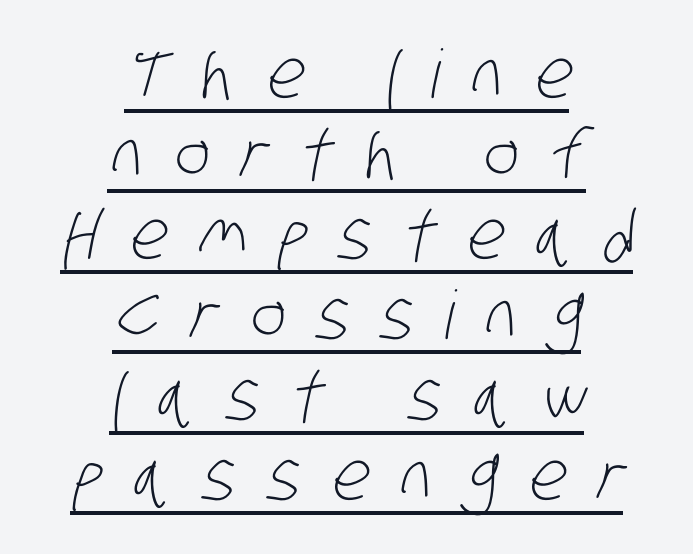
On a weight scale, this lands at 450 or below. Somebody hit Ctrl+U on this one — the words are underlined. Horizontally, the lines are justified to the midpoint only. The tracking reads as deliberately expanded to a designer's eye. Does the type have serifs? No, each stem ends abruptly.
